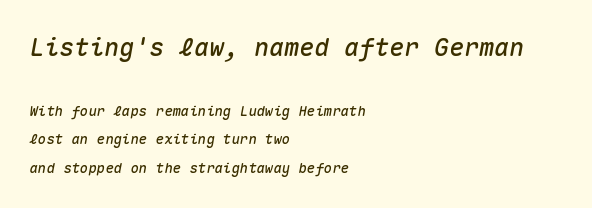
The image shows 25 px text type, italic (leaning right); set left-aligned, loose line spacing (2.03x), normal letter spacing, not underlined; the first (top) block is 1.79x larger.
